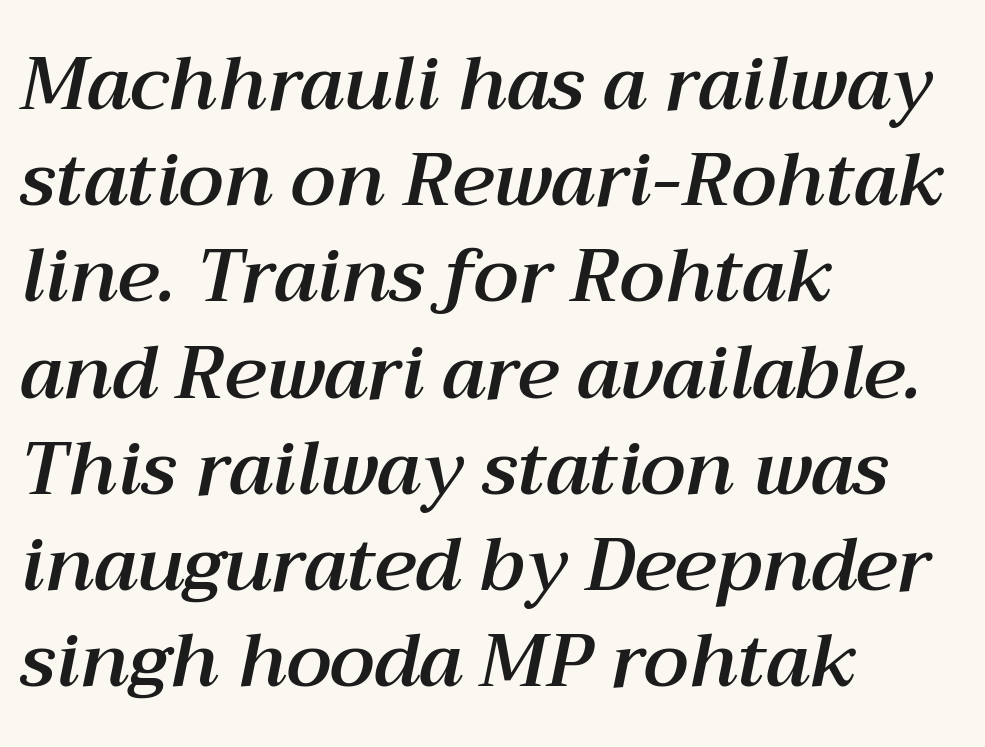
Q: Is the text italic (slanted)? A: Yes, it leans right by about 12 degrees.
Q: Is the text underlined? A: No.
Q: How is the paragraph aligned? A: Left-aligned.
Q: Is the spacing between letters normal or unusually wide? A: Normal.
Q: Is the spacing between lines tight, normal or loose? A: Normal.
Q: Width (condensed, normal, or wide)? A: Normal.
Q: Stroke contrast? A: Medium.
Q: x-height? A: Medium.
Q: Monospaced? A: No.
